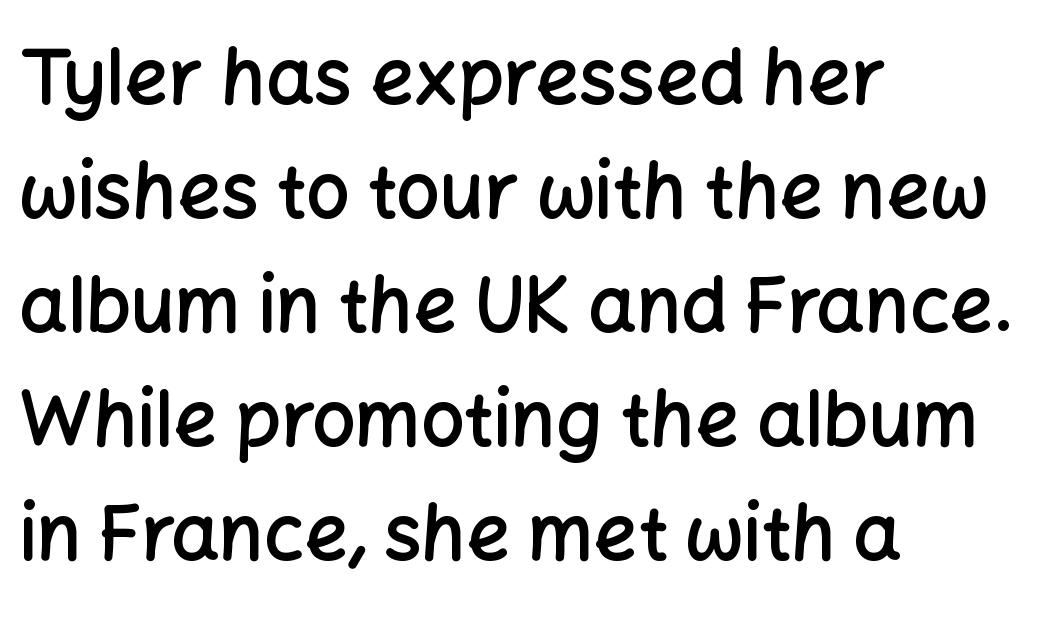
{"serif": "no", "italic": "no", "bold": "semi", "weight": "semibold", "width": "normal", "stroke_contrast": "low", "x_height": "medium", "monospaced": "no", "underline": "no", "align": "left", "line_spacing": "normal", "line_spacing_ratio": 1.5, "letter_spacing": "normal", "letter_spacing_em": 0.0, "glyph_px": 76}
